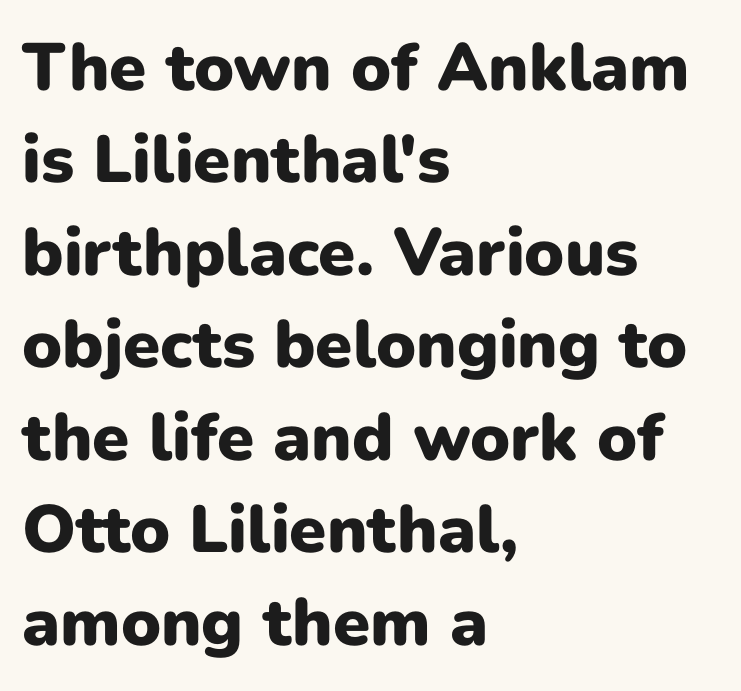
Q: Is the text bold? A: Yes.
Q: Is the text italic (slanted)? A: No, it is upright.
Q: Is the typeface a serif or a sans-serif typeface? A: Sans-serif.
Q: Is the text underlined? A: No.
Q: How is the paragraph aligned? A: Left-aligned.
Q: Is the spacing between letters normal or unusually wide? A: Normal.
Q: Is the spacing between lines tight, normal or loose? A: Normal.
Q: Width (condensed, normal, or wide)? A: Normal.
Q: Stroke contrast? A: Low.
Q: x-height? A: Medium.
Q: Monospaced? A: No.
